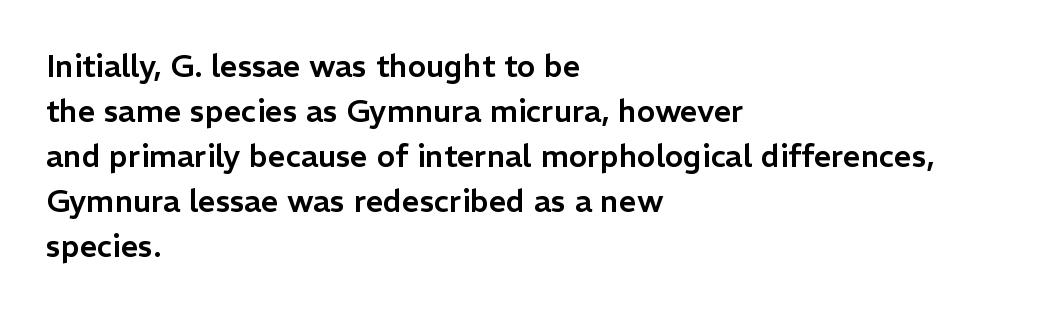
Caption: standard tracking, unaltered. Notice how the stems are strictly vertical — no italics here. These lines are rendered in a variable-pitch font. Regarding leading, the lines here are spaced in the standard way.
